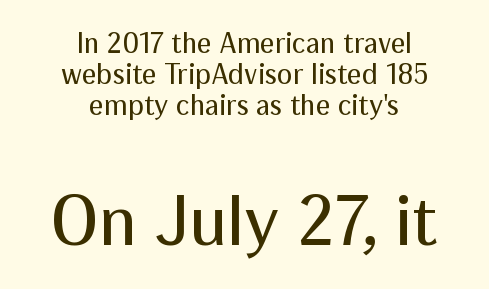
{"serif": "no", "italic": "no", "bold": "no", "weight": "regular", "width": "normal", "stroke_contrast": "medium", "x_height": "medium", "monospaced": "no", "underline": "no", "align": "center", "line_spacing": "tight", "line_spacing_ratio": 1.07, "letter_spacing": "normal", "letter_spacing_em": 0.0, "larger_block": "second", "size_ratio": 2.48, "glyph_px": 72}
